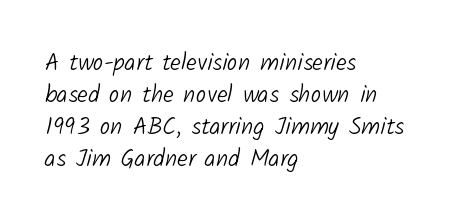
The image shows 24 px text type; set left-aligned, normal line spacing (1.34x), normal letter spacing, not underlined.
